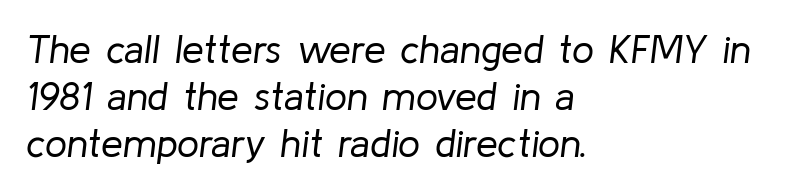
The image shows 39 px regular-weight type, italic (leaning right); set left-aligned, line spacing 1.2x, normal letter spacing, not underlined; low stroke contrast and a medium x-height.
